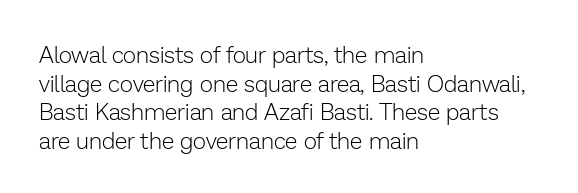
Q: Is the text bold? A: No.
Q: Is the text italic (slanted)? A: No, it is upright.
Q: Is the text underlined? A: No.
Q: How is the paragraph aligned? A: Left-aligned.
Q: Is the spacing between letters normal or unusually wide? A: Normal.
